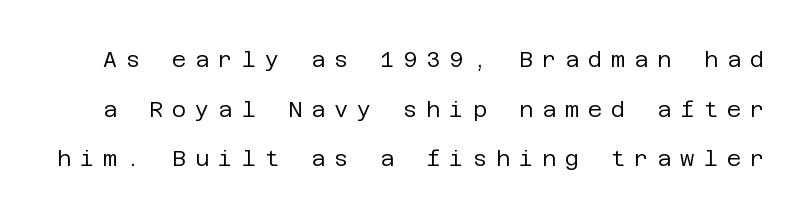
The typesetting does not lean heavy: it is not bold. Has an underline been added? It has not. Tall strokes in this sample are plumb rather than angled. The horizontal fit of the characters is loose and conspicuously gappy. A typesetter would call this leading open, well beyond the default.
